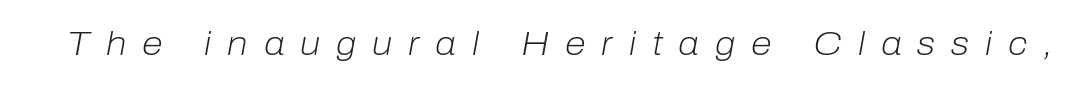
The image shows 34 px light type, italic (leaning right); set unusually wide letter spacing (+0.47 em), not underlined; low stroke contrast and a medium x-height.
